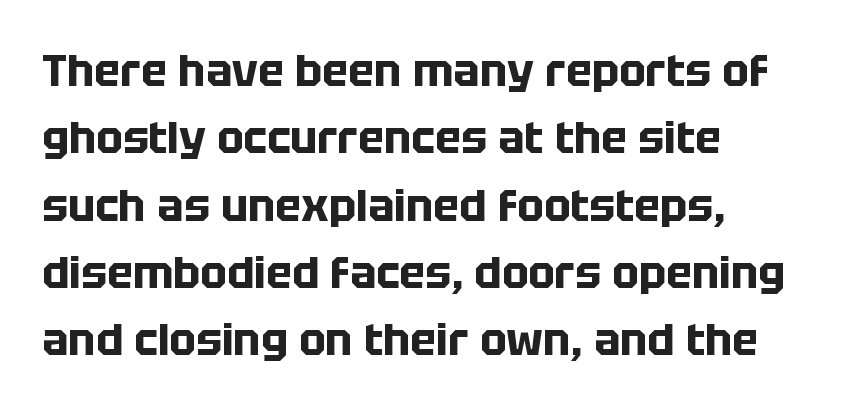
The image shows 44 px bold sans-serif type, upright; set left-aligned, normal line spacing (1.53x), normal letter spacing, not underlined; low stroke contrast and a large x-height.
